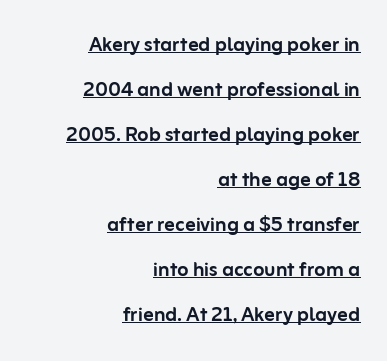
A typesetter would call this zero additional tracking. Beneath each row of characters lies a ruled line. Style check: upright. Horizontal alignment here is rightward, an uncommon choice for prose.
